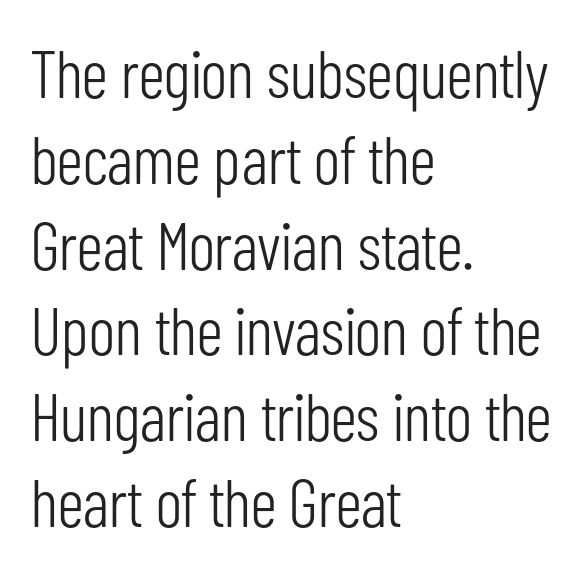
{"serif": "no", "italic": "no", "bold": "no", "weight": "light", "width": "condensed", "stroke_contrast": "low", "x_height": "medium", "monospaced": "no", "underline": "no", "align": "left", "line_spacing": "normal", "line_spacing_ratio": 1.28, "letter_spacing": "normal", "letter_spacing_em": 0.0, "glyph_px": 67}
